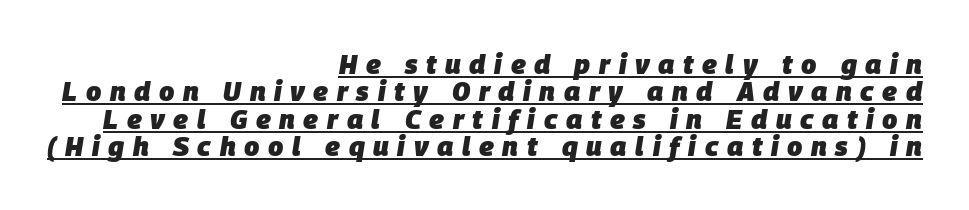
The image shows 27 px bold type, italic (leaning right); set right-aligned, tight line spacing (1.01x), unusually wide letter spacing (+0.32 em), underlined.
